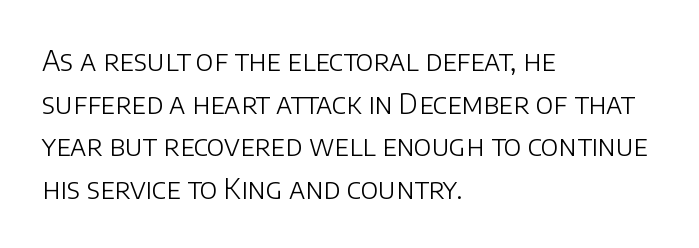
{"serif": "no", "italic": "no", "bold": "no", "weight": "light", "width": "normal", "stroke_contrast": "low", "x_height": "large", "monospaced": "no", "underline": "no", "align": "left", "line_spacing": "normal", "line_spacing_ratio": 1.52, "letter_spacing": "normal", "letter_spacing_em": 0.0, "glyph_px": 28}
